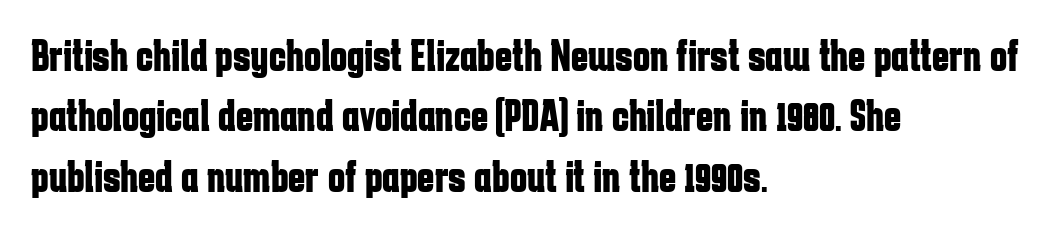
{"serif": "no", "italic": "no", "bold": "yes", "weight": "bold", "width": "condensed", "stroke_contrast": "low", "x_height": "medium", "monospaced": "no", "underline": "no", "align": "left", "line_spacing": "normal", "line_spacing_ratio": 1.31, "letter_spacing": "normal", "letter_spacing_em": 0.0, "glyph_px": 46}
